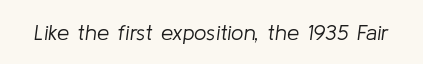
The image shows 22 px text type, italic (leaning right); set normal letter spacing, not underlined.
